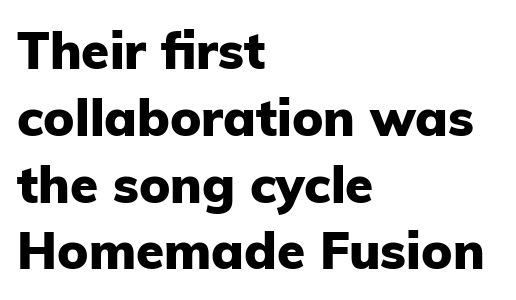
{"serif": "no", "italic": "no", "bold": "yes", "weight": "heavy", "width": "normal", "stroke_contrast": "low", "x_height": "medium", "monospaced": "no", "underline": "no", "align": "left", "line_spacing": "normal", "line_spacing_ratio": 1.31, "letter_spacing": "normal", "letter_spacing_em": 0.0, "glyph_px": 51}
